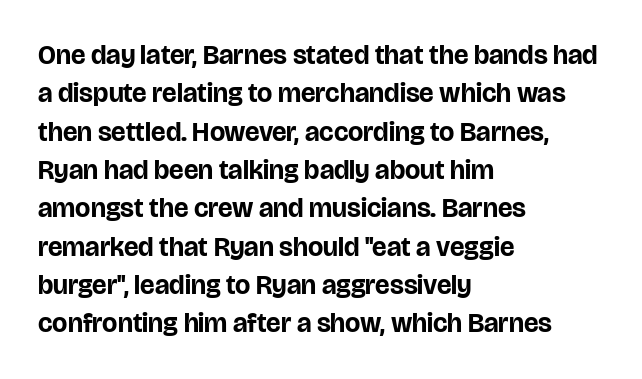
{"italic": "no", "bold": "yes", "underline": "no", "align": "left", "line_spacing": "normal", "line_spacing_ratio": 1.42, "letter_spacing": "normal", "letter_spacing_em": 0.0, "glyph_px": 27}
